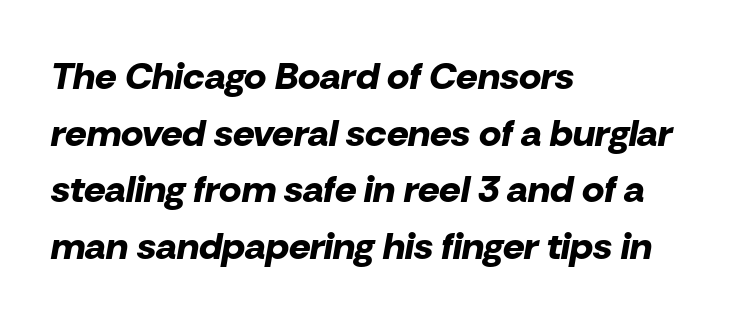
Is this a fixed-width face? No — the glyphs have proportional, varying widths. It's the slanting kind of type. This sample is left-justified, so line endings fall wherever the words run out. Vertical spacing — default. The letterforms sit shoulder to shoulder at normal distance.
